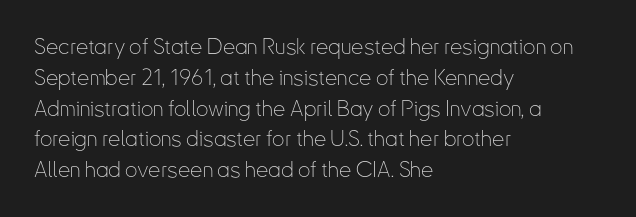
{"italic": "no", "bold": "no", "underline": "no", "align": "left", "line_spacing": "normal", "line_spacing_ratio": 1.4, "letter_spacing": "normal", "letter_spacing_em": 0.0, "glyph_px": 22}
